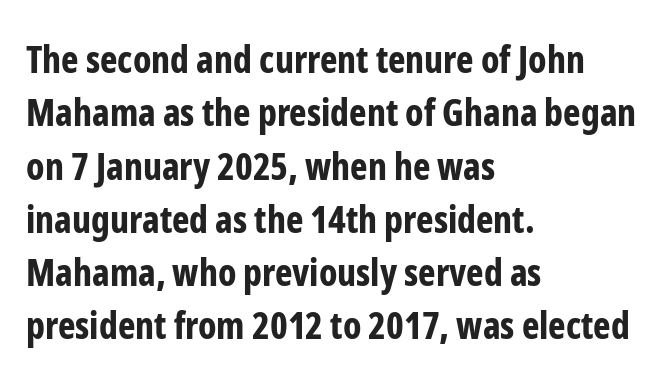
The image shows 37 px bold, condensed sans-serif type, upright; set left-aligned, normal line spacing (1.44x), normal letter spacing, not underlined; low stroke contrast and a medium x-height.
